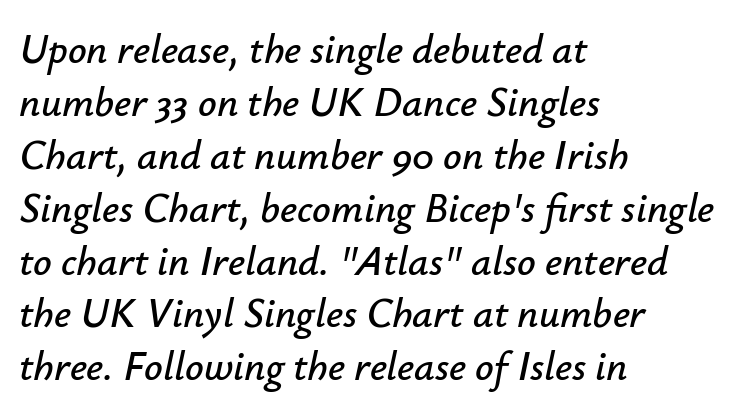
{"italic": "yes", "lean": "right", "slant_degrees": 12, "width": "normal", "stroke_contrast": "low", "x_height": "small", "monospaced": "no", "underline": "no", "align": "left", "line_spacing": "normal", "line_spacing_ratio": 1.29, "letter_spacing": "normal", "letter_spacing_em": 0.0, "glyph_px": 41}
